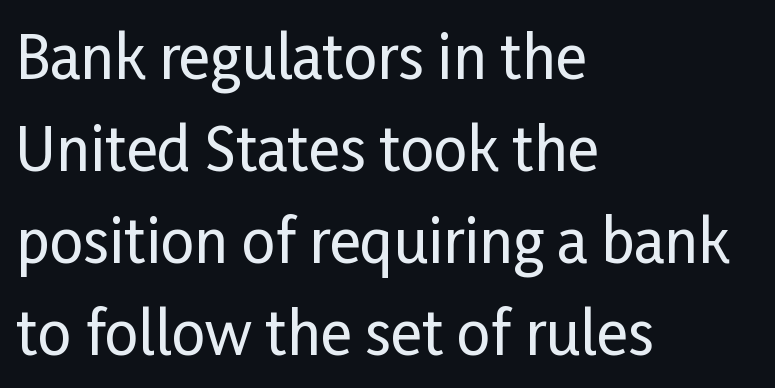
Q: Is the text italic (slanted)? A: No, it is upright.
Q: Is the typeface a serif or a sans-serif typeface? A: Sans-serif.
Q: Is the text underlined? A: No.
Q: How is the paragraph aligned? A: Left-aligned.
Q: Is the spacing between letters normal or unusually wide? A: Normal.
Q: Is the spacing between lines tight, normal or loose? A: Normal.
Q: Width (condensed, normal, or wide)? A: Condensed.
Q: Stroke contrast? A: Low.
Q: x-height? A: Medium.
Q: Monospaced? A: No.
